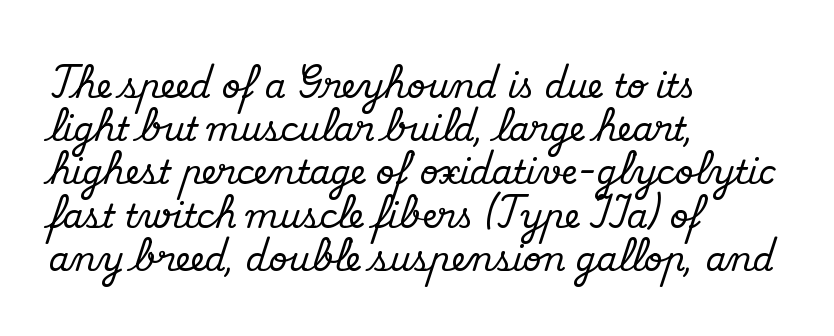
Q: Is the text italic (slanted)? A: Yes.
Q: Is the typeface a serif or a sans-serif typeface? A: Serif.
Q: Is the text underlined? A: No.
Q: How is the paragraph aligned? A: Left-aligned.
Q: Is the spacing between letters normal or unusually wide? A: Normal.
Q: Is the spacing between lines tight, normal or loose? A: Normal.
Q: Width (condensed, normal, or wide)? A: Normal.
Q: Stroke contrast? A: Medium.
Q: x-height? A: Small.
Q: Monospaced? A: No.
